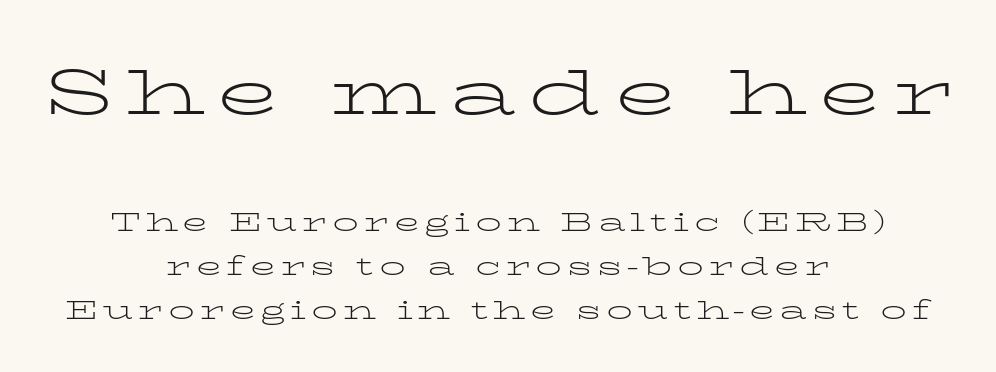
The image shows 64 px light, wide serif type, upright; set centered, normal line spacing (1.7x), not underlined; the first (top) block is 2.46x larger; low stroke contrast and a medium x-height.
